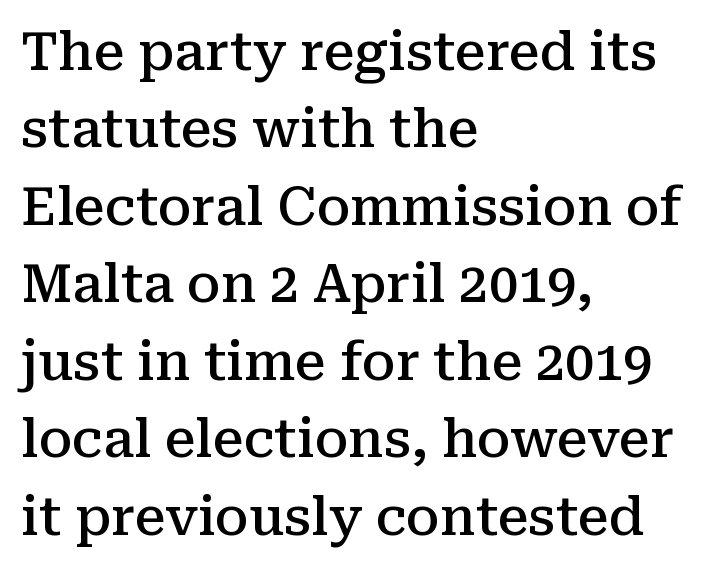
The letters advance in unequal steps, a hallmark of proportional type. The rendering keeps characters at their native spacing. Does the leading feel generous? No, just average. Heft: intermediate — a semibold. Examine the stroke ends and you'll spot serifs.
